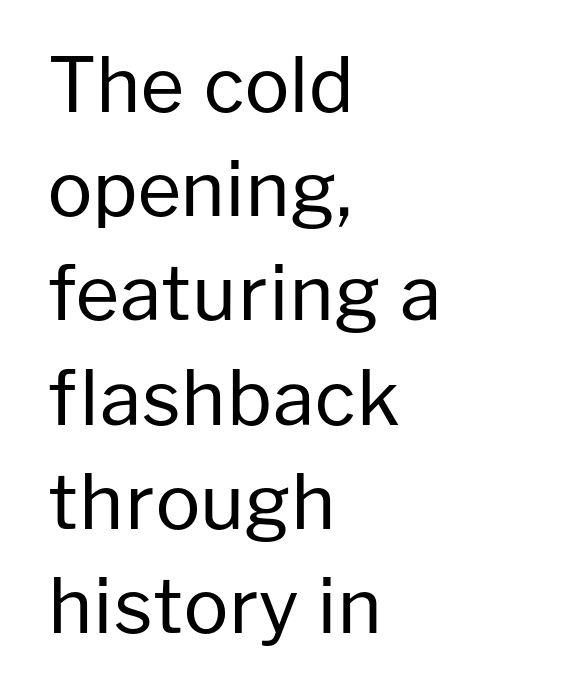
{"serif": "no", "italic": "no", "bold": "no", "weight": "regular", "width": "normal", "stroke_contrast": "low", "x_height": "medium", "monospaced": "no", "underline": "no", "align": "left", "line_spacing": "normal", "line_spacing_ratio": 1.39, "letter_spacing": "normal", "letter_spacing_em": 0.0, "glyph_px": 75}
